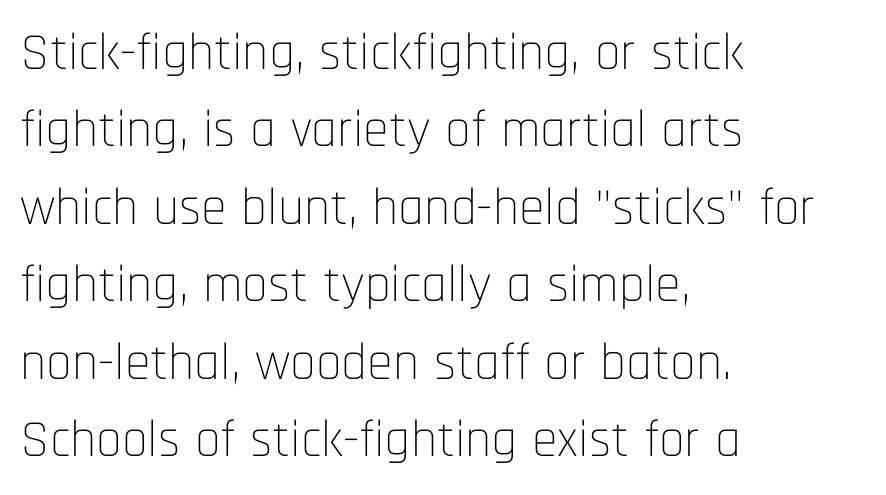
Varying glyph widths throughout — classic text-font behaviour. Vertical stems look standard width or narrower in stroke. Nothing unusual about the tracking: characters are spaced as the font intends. Lines of text with bare space underneath.
